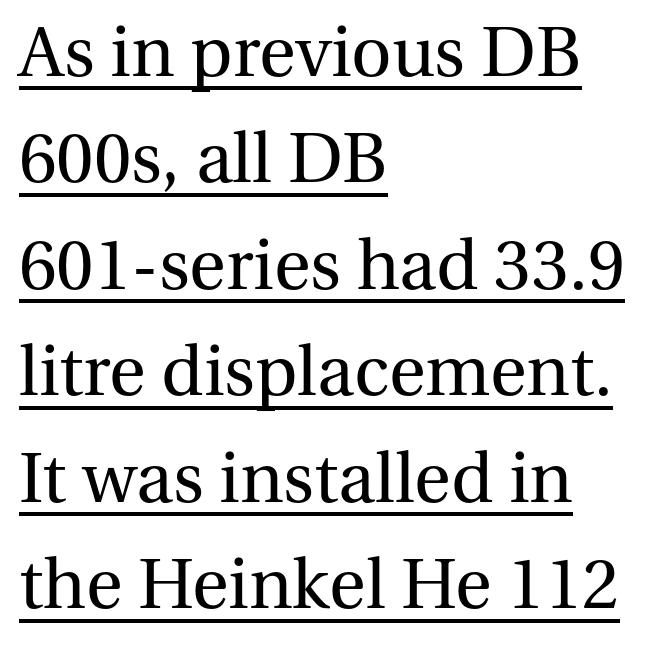
The image shows 75 px regular-weight serif type, upright; set left-aligned, normal line spacing (1.42x), normal letter spacing, underlined; medium stroke contrast and a medium x-height.
